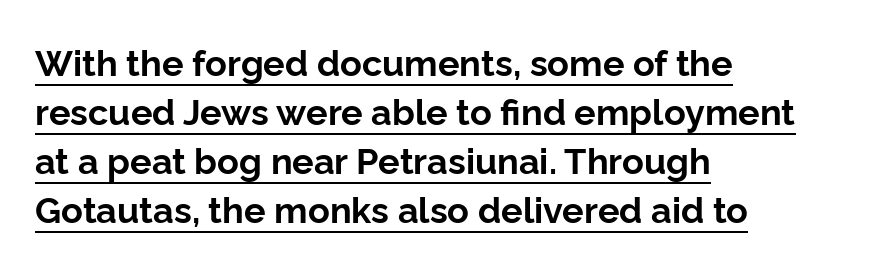
Strong, thick strokes mark this as bold type. This sample has the flowing, uneven cadence of proportional lettering. Underline: present. This rendering uses left alignment, leaving the right contour irregular.
